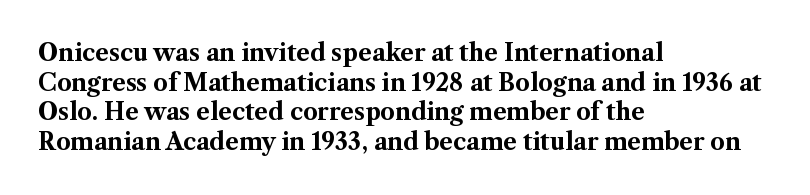
Is there any slant? The stems are plumb. Nothing unusual about the tracking: characters are spaced as the font intends. These words are printed bold, with thick strokes throughout. Evenly set lines give the paragraph a standard silhouette.
